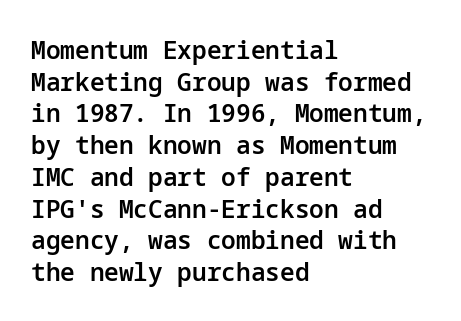
{"italic": "no", "bold": "semi", "underline": "no", "align": "left", "line_spacing_ratio": 1.22, "letter_spacing": "normal", "letter_spacing_em": 0.0, "glyph_px": 26}
